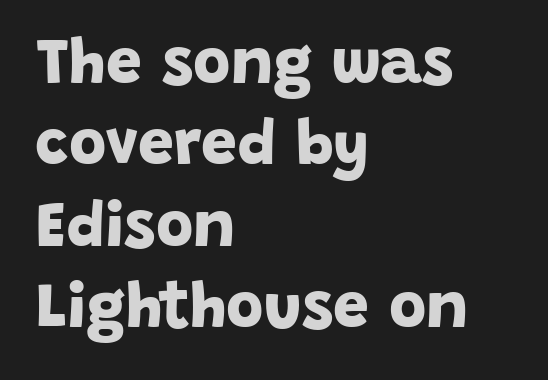
Q: Is the text bold? A: Yes.
Q: Is the typeface a serif or a sans-serif typeface? A: Sans-serif.
Q: Is the text underlined? A: No.
Q: How is the paragraph aligned? A: Left-aligned.
Q: Is the spacing between letters normal or unusually wide? A: Normal.
Q: Is the spacing between lines tight, normal or loose? A: Normal.
Q: Width (condensed, normal, or wide)? A: Normal.
Q: Stroke contrast? A: Low.
Q: x-height? A: Large.
Q: Monospaced? A: No.
